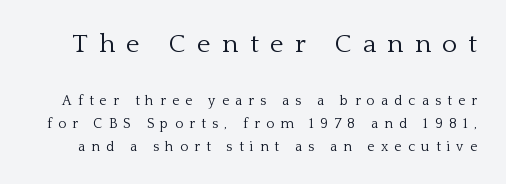
Q: Is the text bold? A: No.
Q: Is the text italic (slanted)? A: No, it is upright.
Q: Is the text underlined? A: No.
Q: Is the spacing between letters normal or unusually wide? A: Unusually wide.
Q: Is the spacing between lines tight, normal or loose? A: Normal.
Q: Which block of text is set in a larger size, the first (top) or the second (bottom)? A: The first (top) one.
